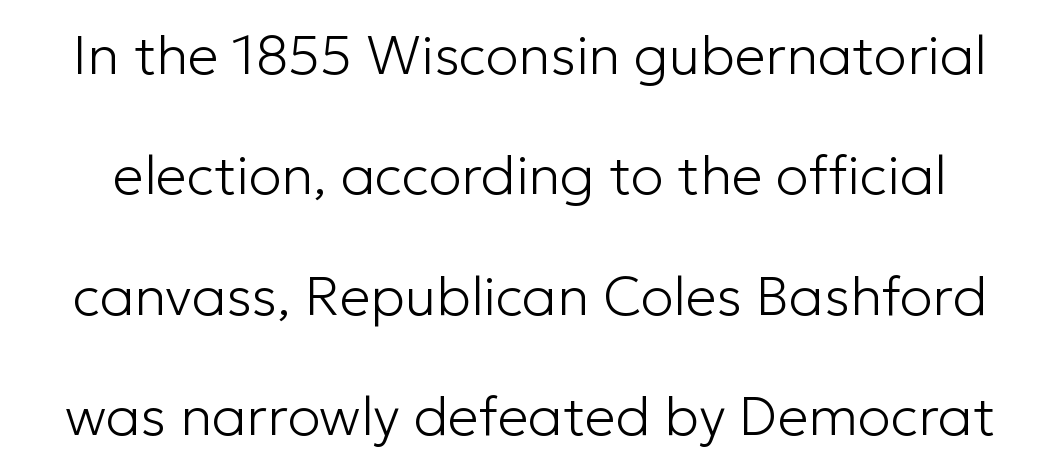
Each letter's strokes conclude bluntly, with no projecting serifs. This sample has the flowing, uneven cadence of proportional lettering. These lines keep a tight, regular rhythm from letter to letter. Unmarked baselines from the first word to the last. In terms of posture, this sample is upright. Whoever set this chose breathing room over compactness in the vertical rhythm.
